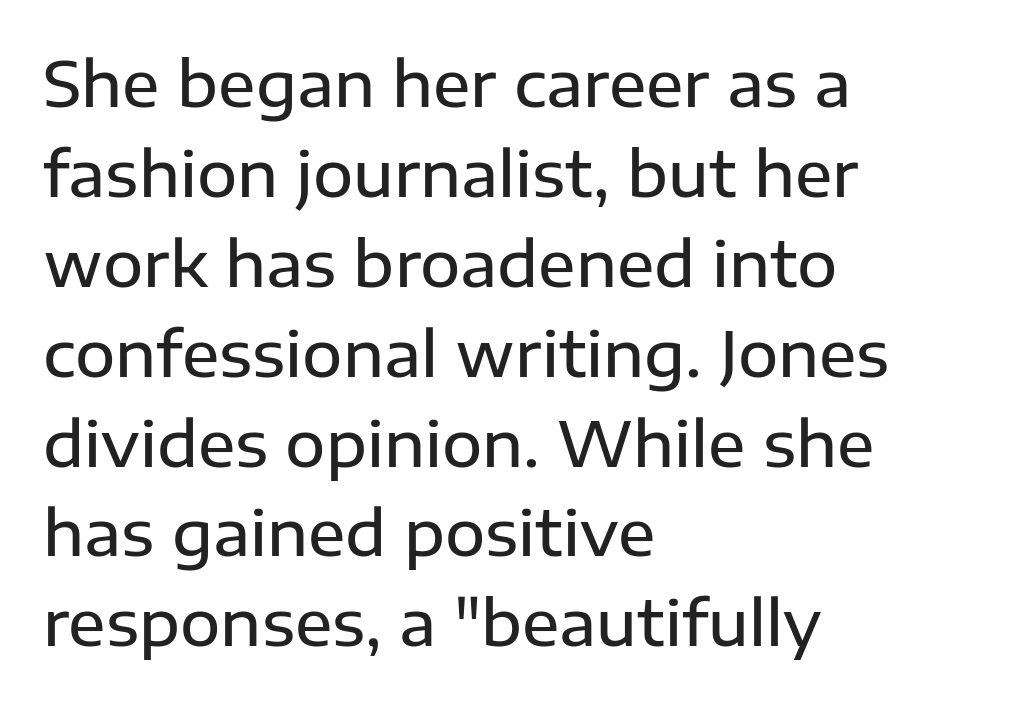
{"serif": "no", "italic": "no", "bold": "semi", "weight": "semibold", "width": "normal", "stroke_contrast": "low", "x_height": "medium", "monospaced": "no", "underline": "no", "align": "left", "line_spacing": "normal", "line_spacing_ratio": 1.45, "letter_spacing": "normal", "letter_spacing_em": 0.0, "glyph_px": 62}
